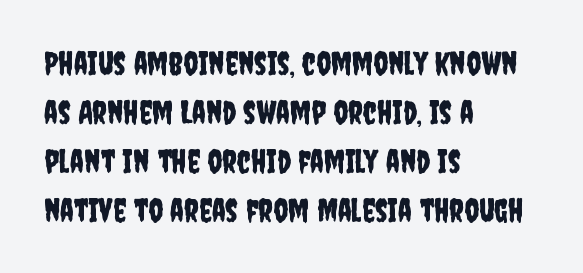
Q: Is the text italic (slanted)? A: No, it is upright.
Q: Is the typeface a serif or a sans-serif typeface? A: Sans-serif.
Q: Is the text underlined? A: No.
Q: How is the paragraph aligned? A: Left-aligned.
Q: Is the spacing between letters normal or unusually wide? A: Normal.
Q: Is the spacing between lines tight, normal or loose? A: Normal.
Q: Width (condensed, normal, or wide)? A: Condensed.
Q: Stroke contrast? A: Low.
Q: x-height? A: Large.
Q: Monospaced? A: No.
